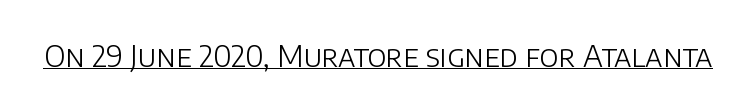
The image shows 30 px light sans-serif type, upright; set normal letter spacing, underlined; low stroke contrast and a large x-height.
